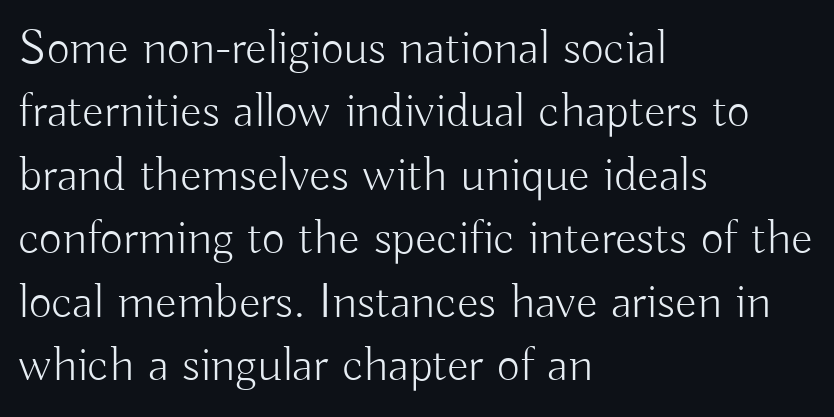
The image shows 50 px light sans-serif type, upright; set left-aligned, normal line spacing (1.27x), normal letter spacing, not underlined; low stroke contrast and a small x-height.
